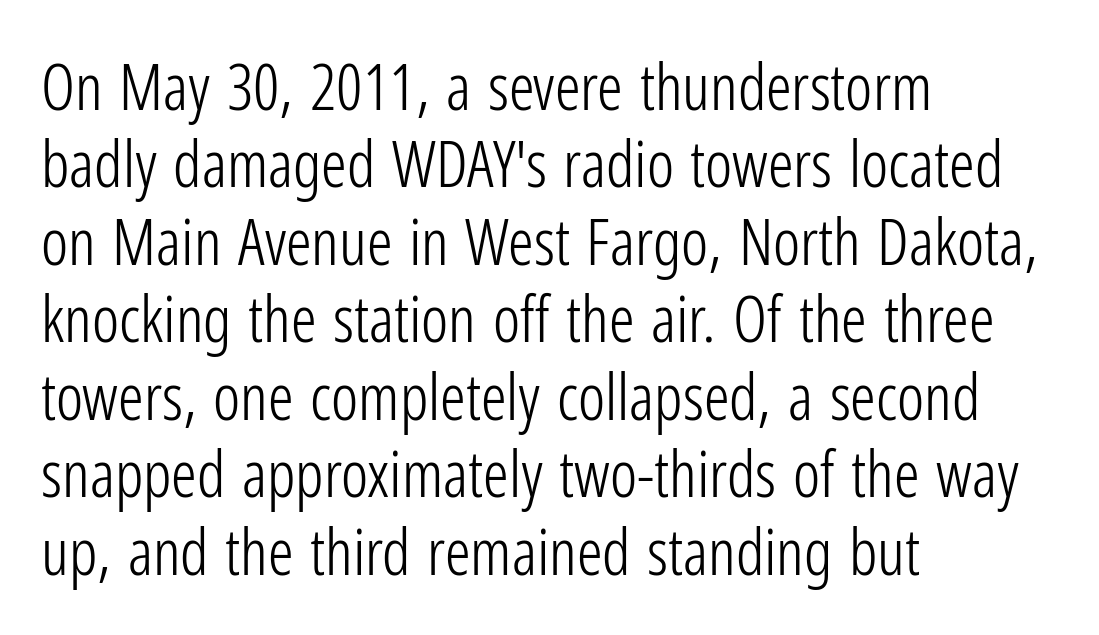
Q: Is the text bold? A: No.
Q: Is the text italic (slanted)? A: No, it is upright.
Q: Is the typeface a serif or a sans-serif typeface? A: Sans-serif.
Q: Is the text underlined? A: No.
Q: How is the paragraph aligned? A: Left-aligned.
Q: Is the spacing between letters normal or unusually wide? A: Normal.
Q: Width (condensed, normal, or wide)? A: Condensed.
Q: Stroke contrast? A: Low.
Q: x-height? A: Medium.
Q: Monospaced? A: No.
